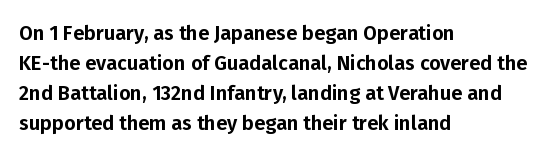
The passage shown has conventional tracking throughout. Is there much room between lines? A standard amount, neither cramped nor airy. This is the regular roman posture of the typeface. Plain, unruled lines of type. Typeset ragged right — the left edge is the straight one.
